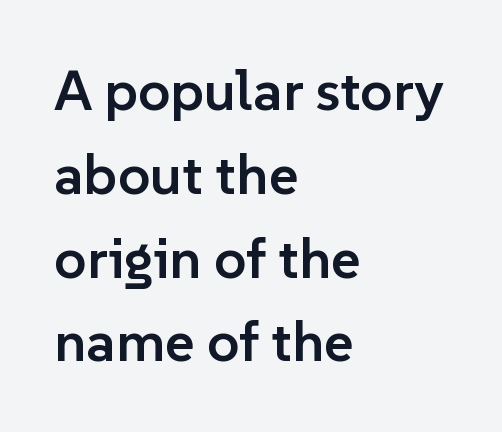
The image shows 57 px semibold sans-serif type, upright; set left-aligned, normal line spacing (1.47x), normal letter spacing, not underlined; low stroke contrast and a medium x-height.
